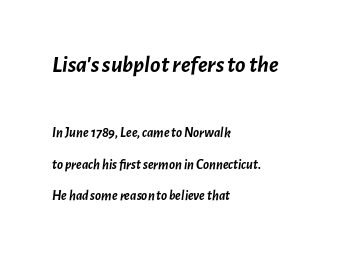
The image shows 24 px bold type, italic (leaning right); set left-aligned, loose line spacing (2.25x), normal letter spacing, not underlined; the first (top) block is 1.71x larger.
